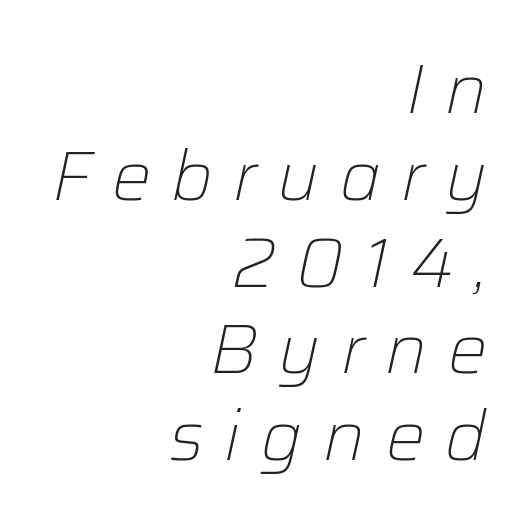
Q: Is the text bold? A: No.
Q: Is the text italic (slanted)? A: Yes, it leans right by about 12 degrees.
Q: Is the text underlined? A: No.
Q: How is the paragraph aligned? A: Right-aligned.
Q: Is the spacing between letters normal or unusually wide? A: Unusually wide.
Q: Width (condensed, normal, or wide)? A: Normal.
Q: Stroke contrast? A: Low.
Q: x-height? A: Medium.
Q: Monospaced? A: No.
